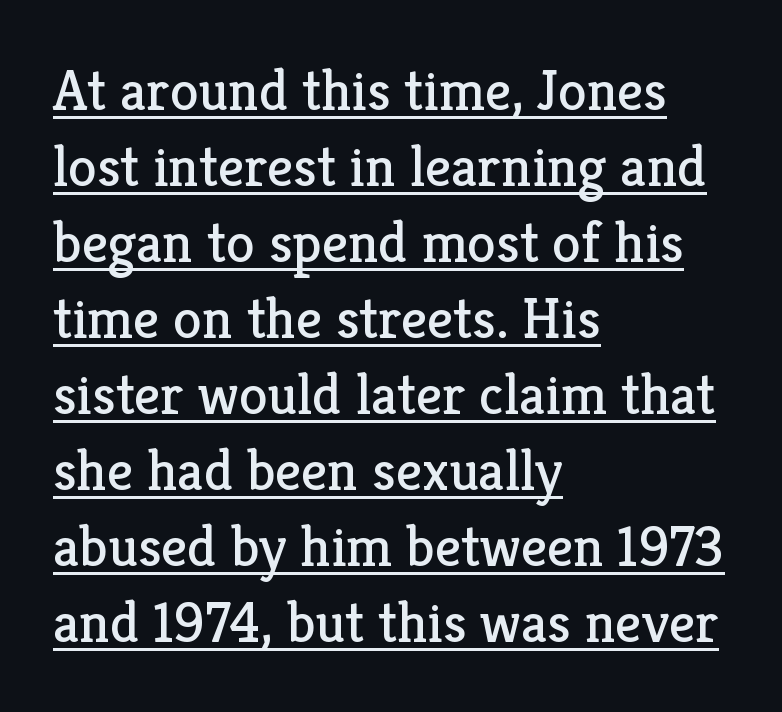
Q: Is the text bold? A: No.
Q: Is the text italic (slanted)? A: No, it is upright.
Q: Is the typeface a serif or a sans-serif typeface? A: Serif.
Q: Is the text underlined? A: Yes.
Q: How is the paragraph aligned? A: Left-aligned.
Q: Is the spacing between letters normal or unusually wide? A: Normal.
Q: Is the spacing between lines tight, normal or loose? A: Normal.
Q: Width (condensed, normal, or wide)? A: Normal.
Q: Stroke contrast? A: Low.
Q: x-height? A: Medium.
Q: Monospaced? A: No.
